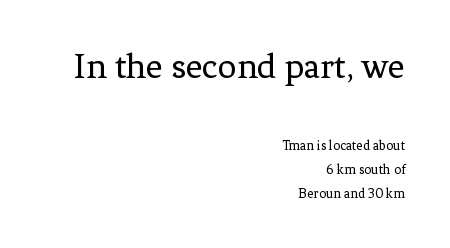
Q: Is the text bold? A: No.
Q: Is the text italic (slanted)? A: No, it is upright.
Q: Is the typeface a serif or a sans-serif typeface? A: Serif.
Q: Is the text underlined? A: No.
Q: How is the paragraph aligned? A: Right-aligned.
Q: Is the spacing between letters normal or unusually wide? A: Normal.
Q: Is the spacing between lines tight, normal or loose? A: Normal.
Q: Which block of text is set in a larger size, the first (top) or the second (bottom)? A: The first (top) one.
Q: Width (condensed, normal, or wide)? A: Normal.
Q: Stroke contrast? A: Low.
Q: x-height? A: Medium.
Q: Monospaced? A: No.
